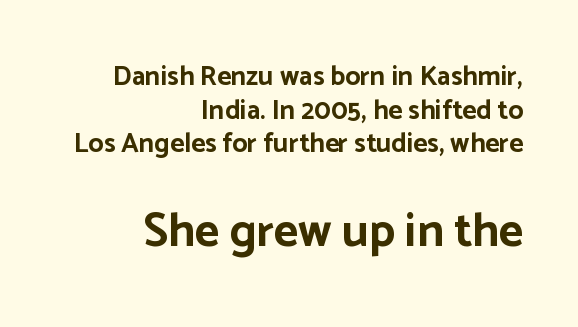
The second block has been scaled up relative to the first. Does the weight exceed regular? Yes, all the way to bold. Short and long lines alike share a common ending point at right. Ordinary non-slanted type is in use. Any mark beneath the type? The region is blank.
